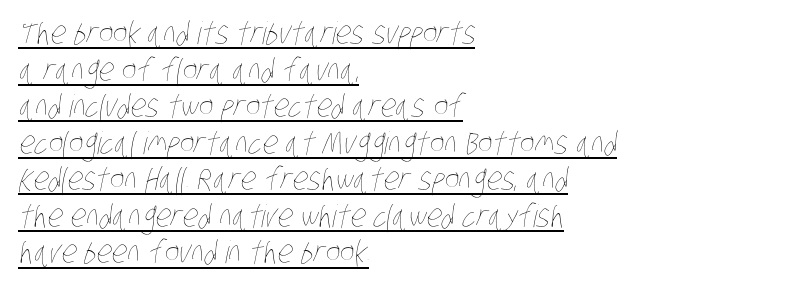
Visually the block forms a straight wall on the left and a jagged coastline on the right. The weight would be labelled regular, book, light, or lighter still. In designer terms, the underline attribute is active on this setting. This rendering leaves character spacing at its baseline value.
